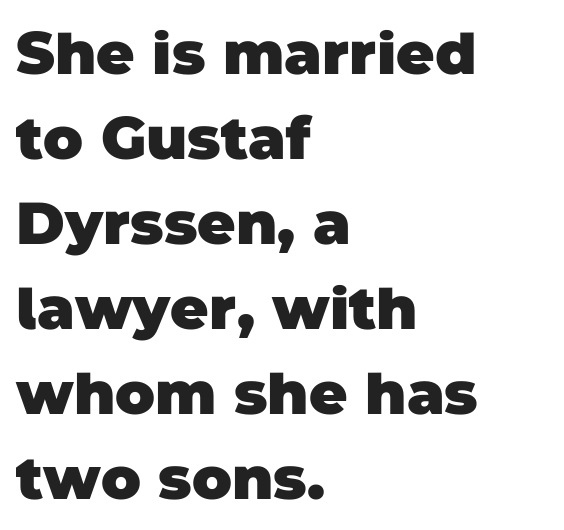
{"serif": "no", "bold": "yes", "weight": "heavy", "width": "normal", "stroke_contrast": "low", "x_height": "large", "monospaced": "no", "underline": "no", "align": "left", "line_spacing": "normal", "line_spacing_ratio": 1.44, "letter_spacing": "normal", "letter_spacing_em": 0.0, "glyph_px": 59}
